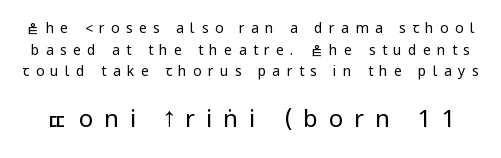
{"italic": "no", "bold": "no", "underline": "no", "line_spacing": "normal", "line_spacing_ratio": 1.55, "letter_spacing": "wide", "letter_spacing_em": 0.45, "larger_block": "second", "size_ratio": 1.71, "glyph_px": 24}
